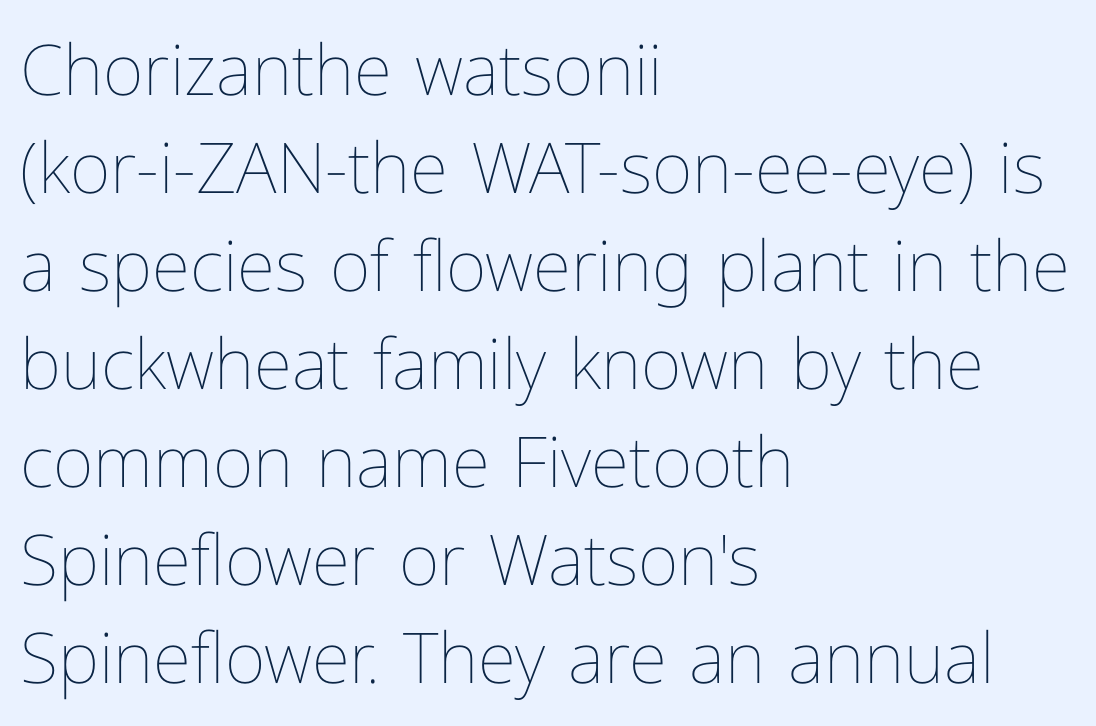
{"italic": "no", "bold": "no", "weight": "thin", "width": "normal", "stroke_contrast": "low", "x_height": "medium", "monospaced": "no", "underline": "no", "align": "left", "line_spacing": "normal", "line_spacing_ratio": 1.4, "letter_spacing": "normal", "letter_spacing_em": 0.0, "glyph_px": 70}
